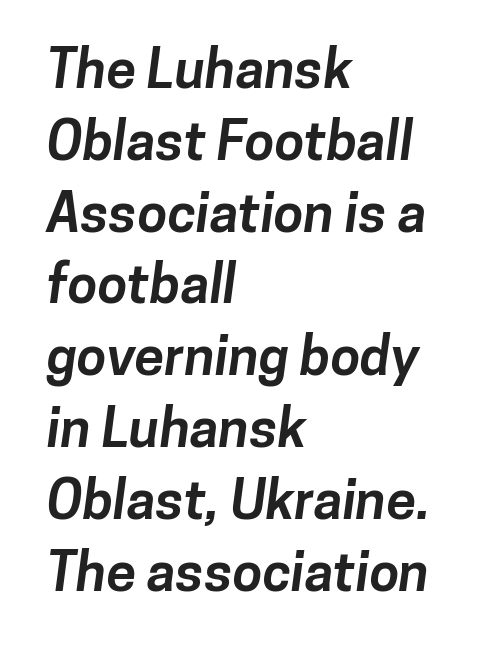
The image shows 54 px bold sans-serif type; set left-aligned, normal line spacing (1.33x), normal letter spacing, not underlined; low stroke contrast and a medium x-height.
